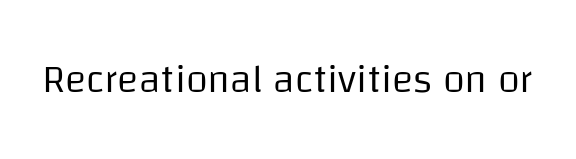
Q: Is the text bold? A: No.
Q: Is the text italic (slanted)? A: No, it is upright.
Q: Is the typeface a serif or a sans-serif typeface? A: Sans-serif.
Q: Is the text underlined? A: No.
Q: Is the spacing between letters normal or unusually wide? A: Normal.
Q: Width (condensed, normal, or wide)? A: Normal.
Q: Stroke contrast? A: Low.
Q: x-height? A: Large.
Q: Monospaced? A: No.
